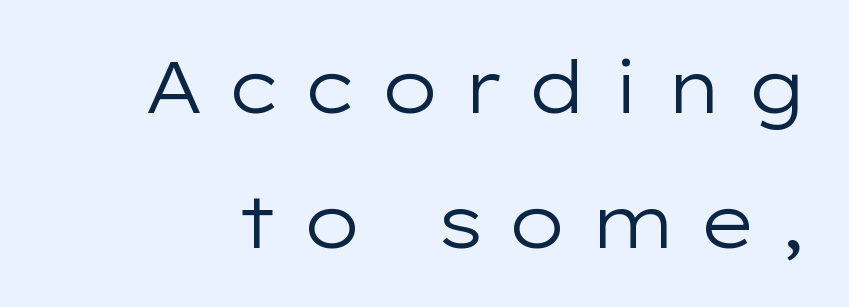
Q: Is the text bold? A: No.
Q: Is the text italic (slanted)? A: No, it is upright.
Q: Is the typeface a serif or a sans-serif typeface? A: Sans-serif.
Q: Is the text underlined? A: No.
Q: Is the spacing between letters normal or unusually wide? A: Unusually wide.
Q: Width (condensed, normal, or wide)? A: Wide.
Q: Stroke contrast? A: Low.
Q: x-height? A: Medium.
Q: Monospaced? A: No.
